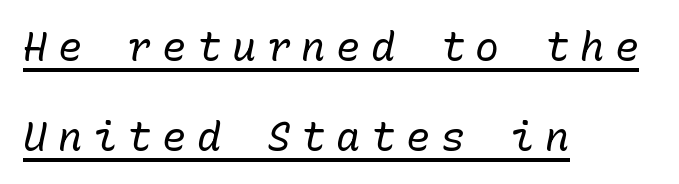
Loosely led — the rows are spread out. Monospaced: the letters line up in strict vertical columns. The specimen includes a rule beneath the text block's lines. Would a proofreader flag this as italicized? Yes. Left-aligned paragraph, ragged on the right. The font is comparable to plain body text, perhaps lighter.
